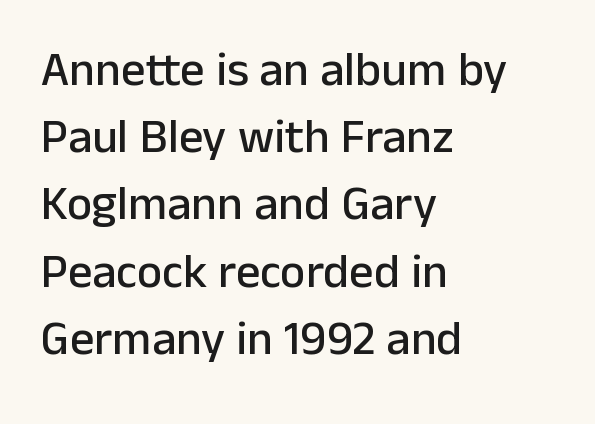
The image shows 48 px sans-serif type, upright; set left-aligned, normal line spacing (1.4x), normal letter spacing, not underlined; low stroke contrast and a medium x-height.
